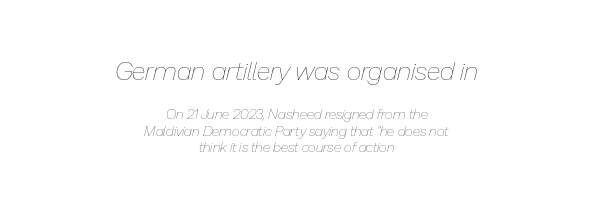
The image shows 26 px text type, italic (leaning right); set centered, line spacing 1.17x, normal letter spacing, not underlined; the first (top) block is 1.86x larger.
